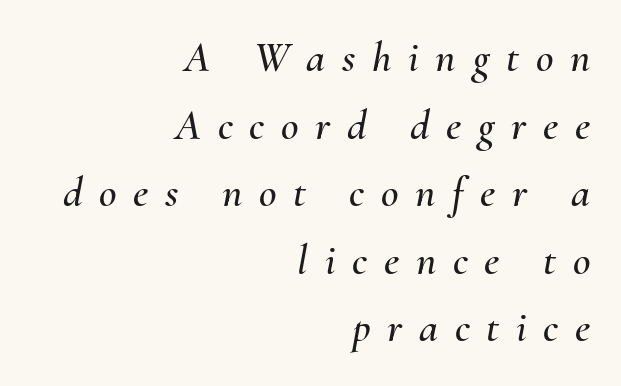
{"italic": "yes", "lean": "right", "slant_degrees": 10, "width": "normal", "stroke_contrast": "medium", "x_height": "small", "monospaced": "no", "underline": "no", "align": "right", "line_spacing": "normal", "line_spacing_ratio": 1.57, "letter_spacing": "wide", "letter_spacing_em": 0.39, "glyph_px": 43}
